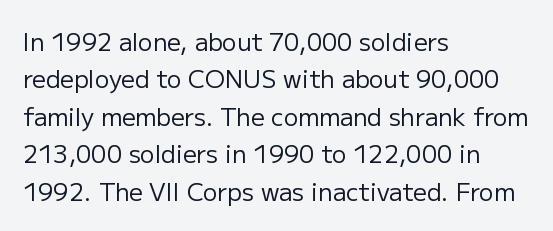
Q: Is the text bold? A: No.
Q: Is the text italic (slanted)? A: No, it is upright.
Q: Is the text underlined? A: No.
Q: How is the paragraph aligned? A: Left-aligned.
Q: Is the spacing between letters normal or unusually wide? A: Normal.
Q: Is the spacing between lines tight, normal or loose? A: Normal.
